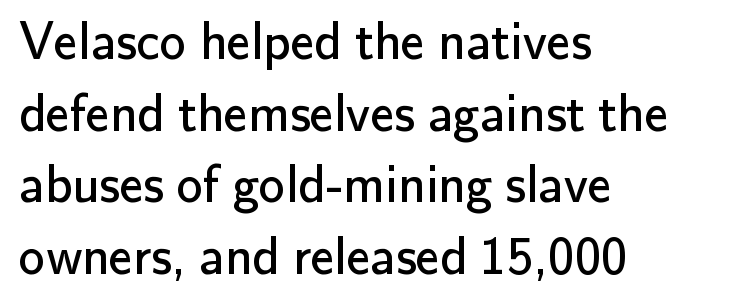
Q: Is the text bold? A: No.
Q: Is the text italic (slanted)? A: No, it is upright.
Q: Is the typeface a serif or a sans-serif typeface? A: Sans-serif.
Q: Is the text underlined? A: No.
Q: How is the paragraph aligned? A: Left-aligned.
Q: Is the spacing between letters normal or unusually wide? A: Normal.
Q: Is the spacing between lines tight, normal or loose? A: Normal.
Q: Width (condensed, normal, or wide)? A: Normal.
Q: Stroke contrast? A: Low.
Q: x-height? A: Small.
Q: Monospaced? A: No.
